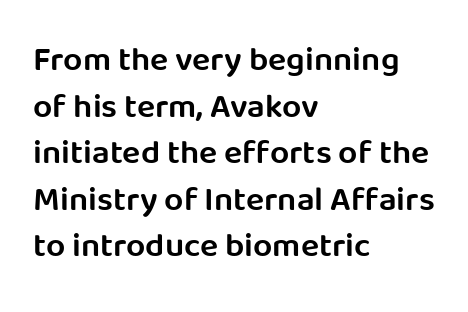
Q: Is the text bold? A: Semi-bold.
Q: Is the text italic (slanted)? A: No, it is upright.
Q: Is the typeface a serif or a sans-serif typeface? A: Sans-serif.
Q: Is the text underlined? A: No.
Q: How is the paragraph aligned? A: Left-aligned.
Q: Is the spacing between letters normal or unusually wide? A: Normal.
Q: Is the spacing between lines tight, normal or loose? A: Normal.
Q: Width (condensed, normal, or wide)? A: Normal.
Q: Stroke contrast? A: Low.
Q: x-height? A: Large.
Q: Monospaced? A: No.
